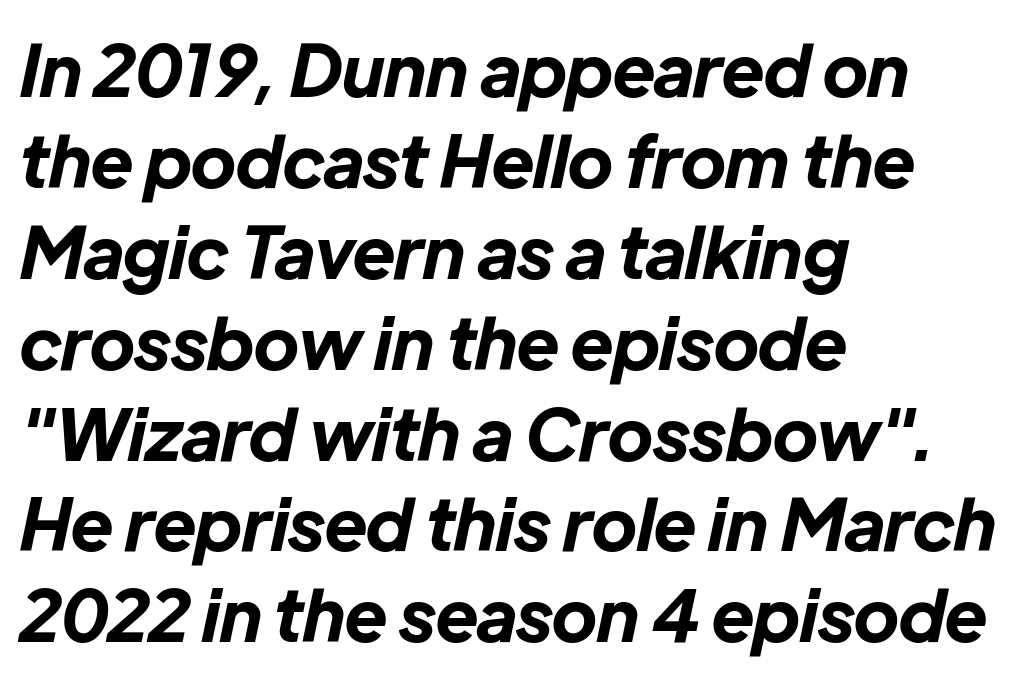
Q: Is the text bold? A: Yes.
Q: Is the text italic (slanted)? A: Yes, it leans right by about 12 degrees.
Q: Is the text underlined? A: No.
Q: How is the paragraph aligned? A: Left-aligned.
Q: Is the spacing between letters normal or unusually wide? A: Normal.
Q: Is the spacing between lines tight, normal or loose? A: Normal.
Q: Width (condensed, normal, or wide)? A: Normal.
Q: Stroke contrast? A: Low.
Q: x-height? A: Medium.
Q: Monospaced? A: No.
